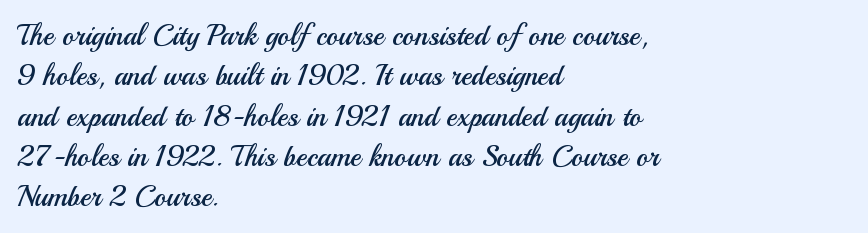
{"serif": "no", "bold": "no", "weight": "regular", "width": "normal", "stroke_contrast": "medium", "x_height": "small", "monospaced": "no", "underline": "no", "align": "left", "line_spacing": "normal", "line_spacing_ratio": 1.39, "letter_spacing": "normal", "letter_spacing_em": 0.0, "glyph_px": 29}
